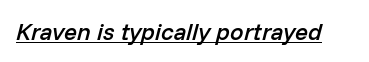
An italicized treatment has been applied to the whole sample. The glyphs have the mass of a demibold cut, below bold. The rendering keeps characters at their native spacing. This rendering features underlined lettering.
